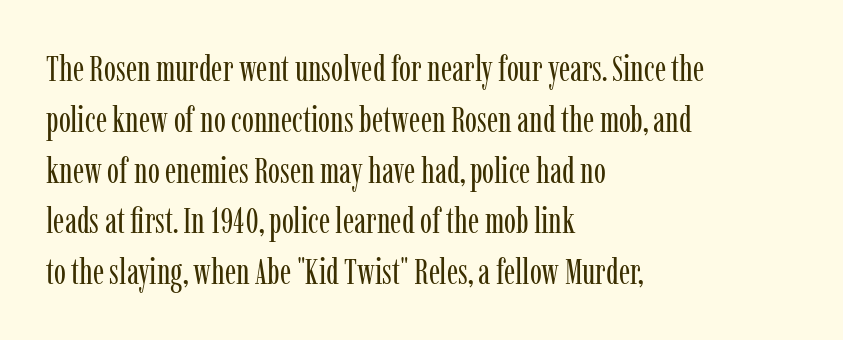
{"serif": "yes", "italic": "no", "bold": "no", "weight": "regular", "width": "condensed", "stroke_contrast": "low", "x_height": "medium", "monospaced": "no", "underline": "no", "align": "left", "line_spacing": "normal", "line_spacing_ratio": 1.41, "letter_spacing": "normal", "letter_spacing_em": 0.0, "glyph_px": 36}
